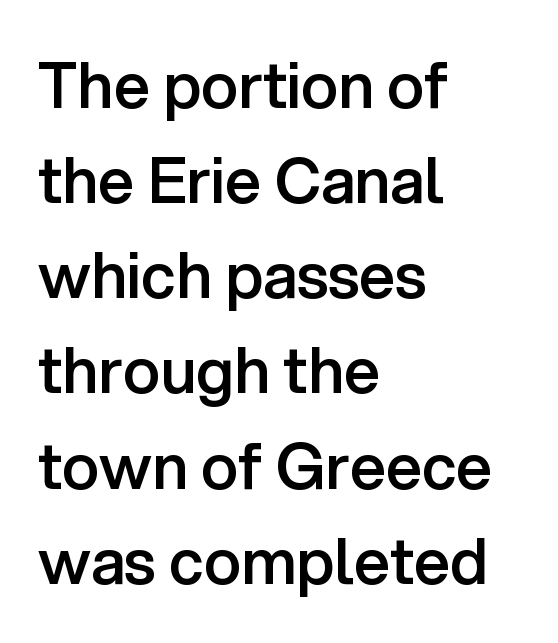
Q: Is the text bold? A: Semi-bold.
Q: Is the text italic (slanted)? A: No, it is upright.
Q: Is the typeface a serif or a sans-serif typeface? A: Sans-serif.
Q: Is the text underlined? A: No.
Q: How is the paragraph aligned? A: Left-aligned.
Q: Is the spacing between letters normal or unusually wide? A: Normal.
Q: Is the spacing between lines tight, normal or loose? A: Normal.
Q: Width (condensed, normal, or wide)? A: Normal.
Q: Stroke contrast? A: Low.
Q: x-height? A: Medium.
Q: Monospaced? A: No.
